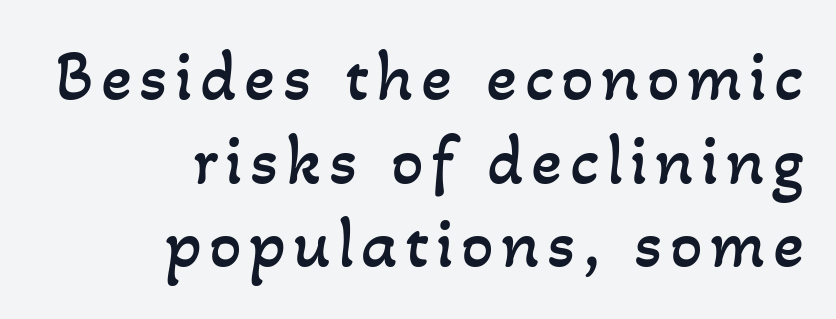
The image shows 72 px regular-weight type; set right-aligned, line spacing 1.16x, not underlined; low stroke contrast and a small x-height.
